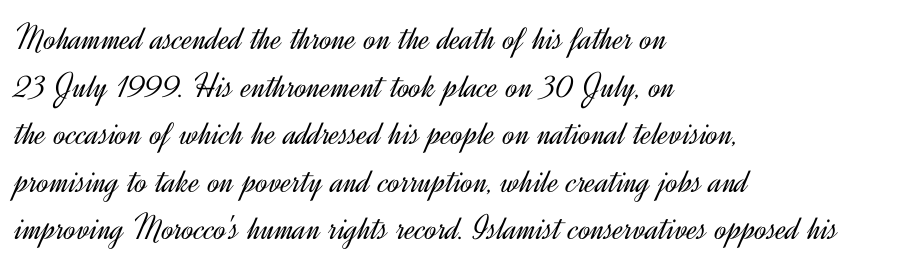
This rendering uses left alignment, leaving the right contour irregular. Line spacing here is normal. The font family rendered here belongs to the sans-serif group. Here the designer chose a conventional face with non-uniform glyph widths.
